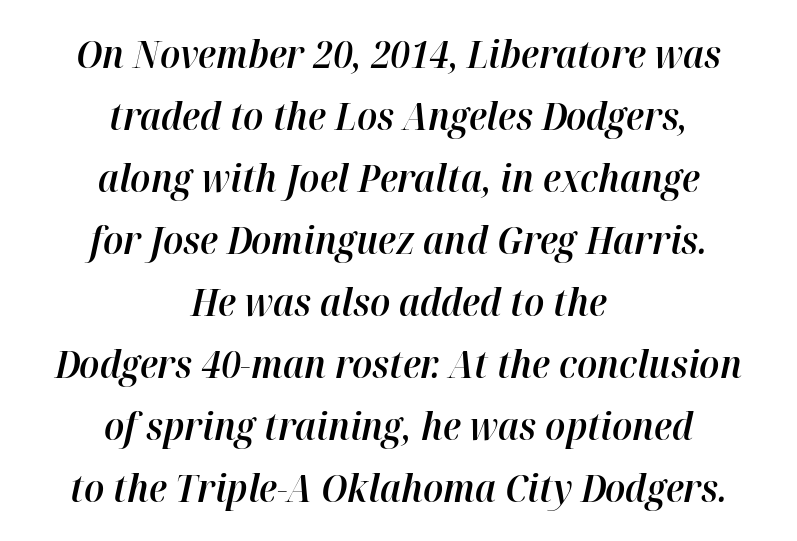
Q: Is the text bold? A: Semi-bold.
Q: Is the text italic (slanted)? A: Yes, it leans right by about 12 degrees.
Q: Is the text underlined? A: No.
Q: How is the paragraph aligned? A: Centered.
Q: Is the spacing between letters normal or unusually wide? A: Normal.
Q: Is the spacing between lines tight, normal or loose? A: Normal.
Q: Width (condensed, normal, or wide)? A: Normal.
Q: Stroke contrast? A: High.
Q: x-height? A: Medium.
Q: Monospaced? A: No.
